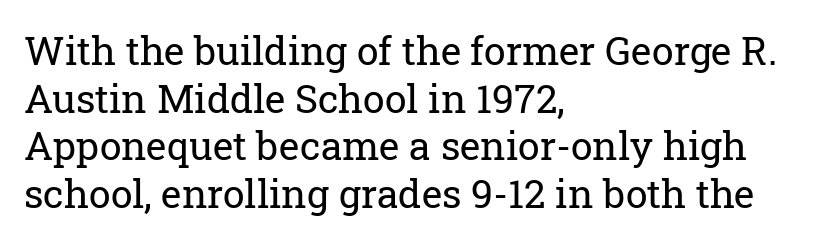
The image shows 39 px regular-weight serif type, upright; set left-aligned, line spacing 1.22x, normal letter spacing, not underlined; low stroke contrast and a medium x-height.
